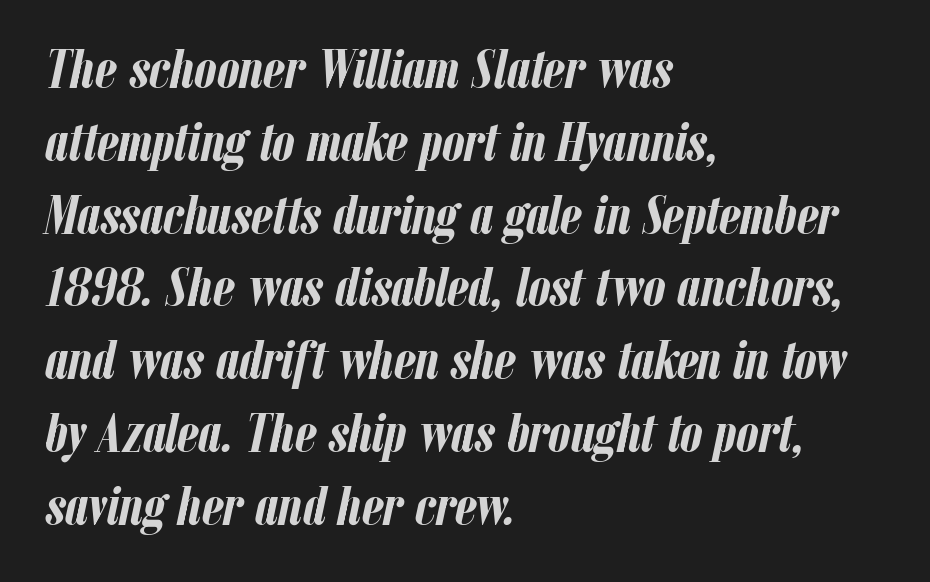
The letters sit at their default tracking, neither squeezed nor spread. The block of text has a typical density, with ordinary space between rows. A classic flush-left, rag-right setting is used for this passage. Rule under the text: the space is simply empty.
